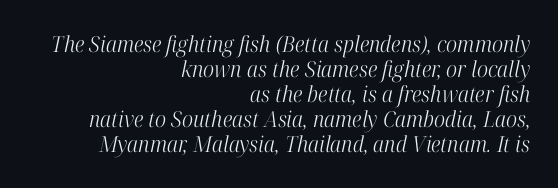
These lines huddle together more closely than default settings would place them. Is the letter spacing exaggerated? No — it looks like the ordinary default. Has an underline been added? It has not. The text carries the slant typical of an italic or oblique font. Heaviness? Minimal to ordinary, like unemphasized prose. Casual observation: everything's shoved over to the right.
